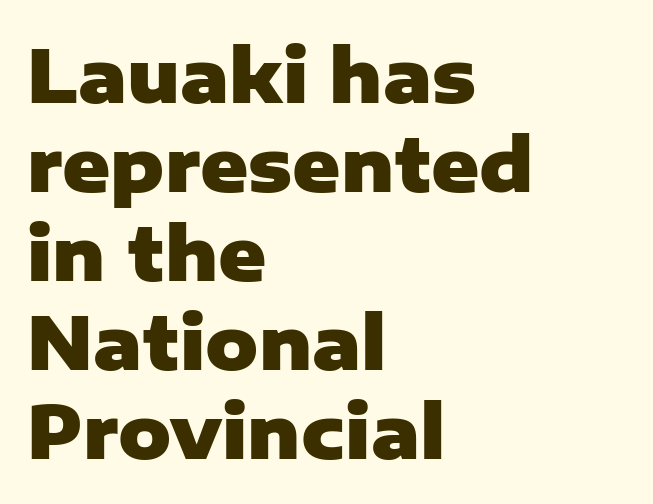
Regarding serifs, this sample does without them. A typesetter would mark this as roman, not italic. Quick note: underline off. The glyphs have the mass of a bold cut.
